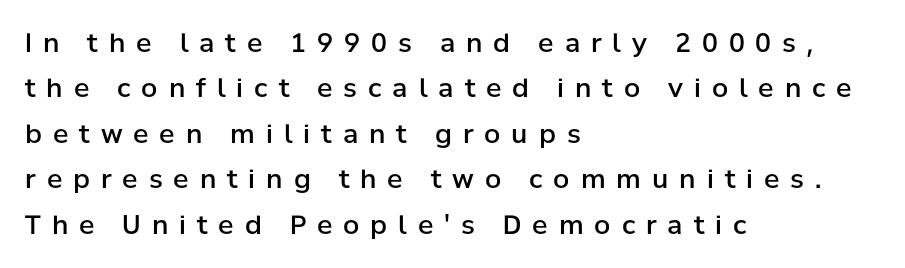
Q: Is the text bold? A: Semi-bold.
Q: Is the text italic (slanted)? A: No, it is upright.
Q: Is the text underlined? A: No.
Q: How is the paragraph aligned? A: Left-aligned.
Q: Is the spacing between letters normal or unusually wide? A: Unusually wide.
